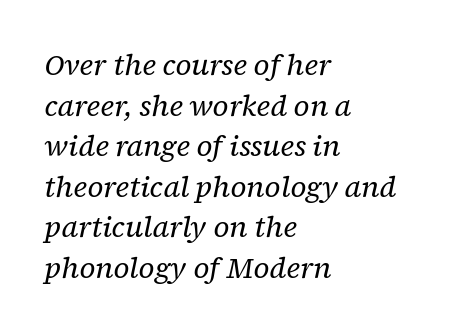
Q: Is the text bold? A: No.
Q: Is the text italic (slanted)? A: Yes, it leans right by about 12 degrees.
Q: Is the typeface a serif or a sans-serif typeface? A: Serif.
Q: Is the text underlined? A: No.
Q: How is the paragraph aligned? A: Left-aligned.
Q: Is the spacing between letters normal or unusually wide? A: Normal.
Q: Is the spacing between lines tight, normal or loose? A: Normal.
Q: Width (condensed, normal, or wide)? A: Normal.
Q: Stroke contrast? A: Low.
Q: x-height? A: Medium.
Q: Monospaced? A: No.
